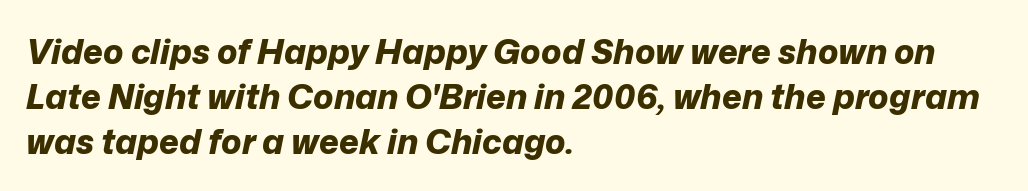
One-word summary of the alignment: left. Would a proofreader flag this as italicized? Yes. Characters follow at the spacing the type designer built in. Spacing verdict: proportional, widths tailored to each character.
